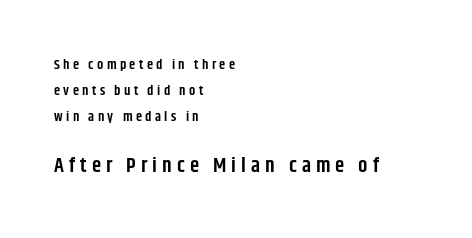
Q: Is the text bold? A: Semi-bold.
Q: Is the text italic (slanted)? A: No, it is upright.
Q: Is the text underlined? A: No.
Q: How is the paragraph aligned? A: Left-aligned.
Q: Is the spacing between letters normal or unusually wide? A: Unusually wide.
Q: Which block of text is set in a larger size, the first (top) or the second (bottom)? A: The second (bottom) one.
